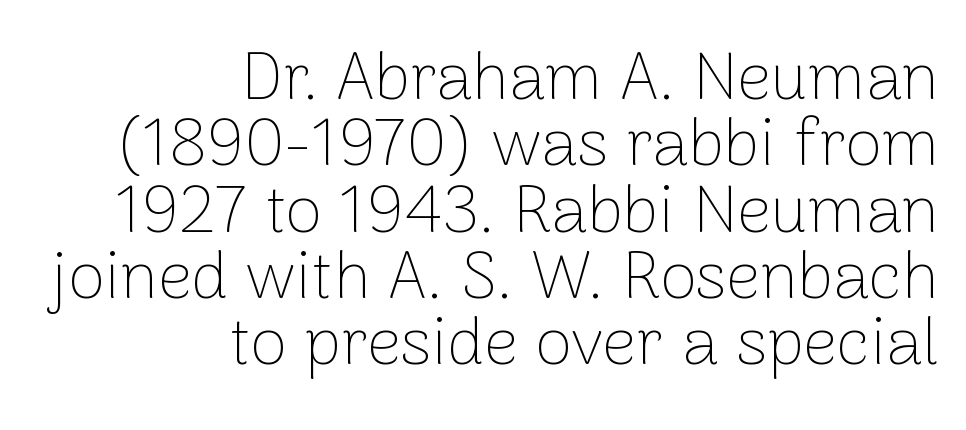
The image shows 67 px thin sans-serif type, upright; set right-aligned, tight line spacing (0.99x), normal letter spacing, not underlined; low stroke contrast and a medium x-height.
